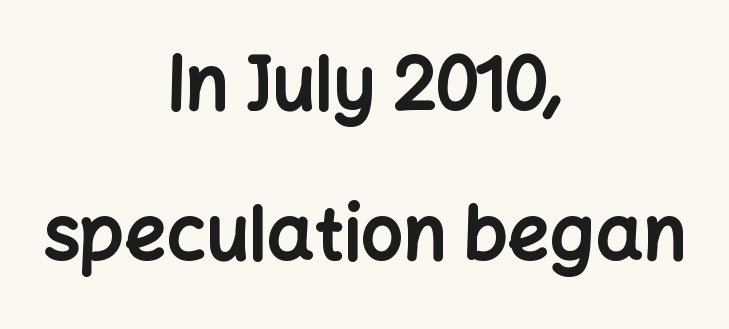
The image shows 74 px bold sans-serif type, upright; set centered, loose line spacing (2.03x), normal letter spacing, not underlined; low stroke contrast and a medium x-height.
